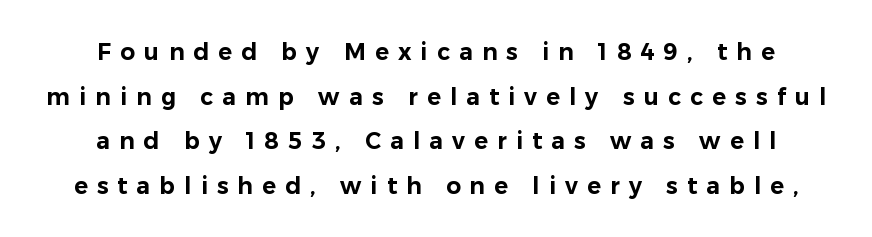
Q: Is the text italic (slanted)? A: No, it is upright.
Q: Is the text underlined? A: No.
Q: Is the spacing between letters normal or unusually wide? A: Unusually wide.
Q: Is the spacing between lines tight, normal or loose? A: Loose.
